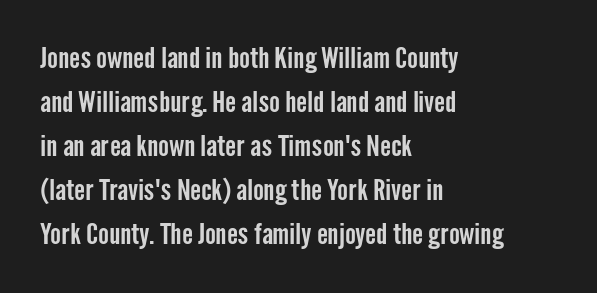
Spacing verdict: proportional, widths tailored to each character. Every stem runs plumb, perpendicular to the baseline. One glance says typical: line gaps are just what's usual. These lines are set flush left with a ragged right edge. Tracking value appears to be zero — textbook default spacing. Note: no serifs on the glyphs.
